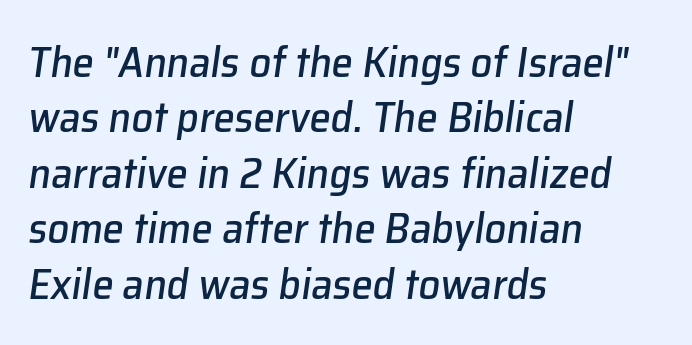
Q: Is the text italic (slanted)? A: Yes, it leans right by about 8 degrees.
Q: Is the text underlined? A: No.
Q: How is the paragraph aligned? A: Left-aligned.
Q: Is the spacing between letters normal or unusually wide? A: Normal.
Q: Is the spacing between lines tight, normal or loose? A: Normal.
Q: Width (condensed, normal, or wide)? A: Normal.
Q: Stroke contrast? A: Low.
Q: x-height? A: Medium.
Q: Monospaced? A: No.
